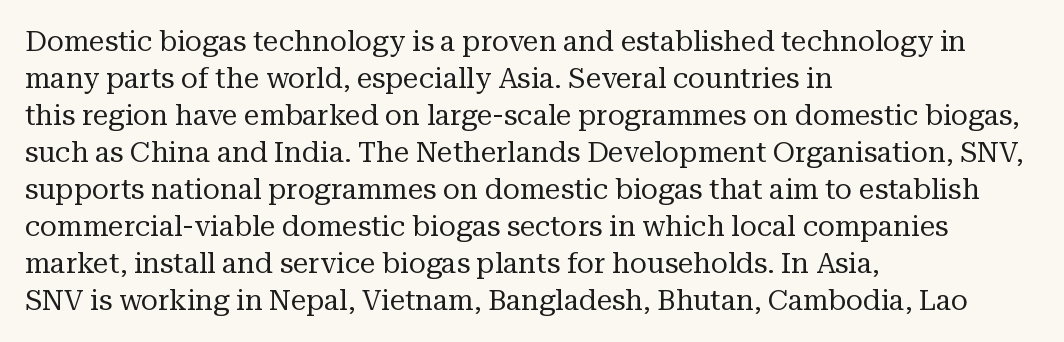
The image shows 28 px regular-weight serif type, upright; set left-aligned, normal line spacing (1.32x), normal letter spacing, not underlined; medium stroke contrast and a medium x-height.
